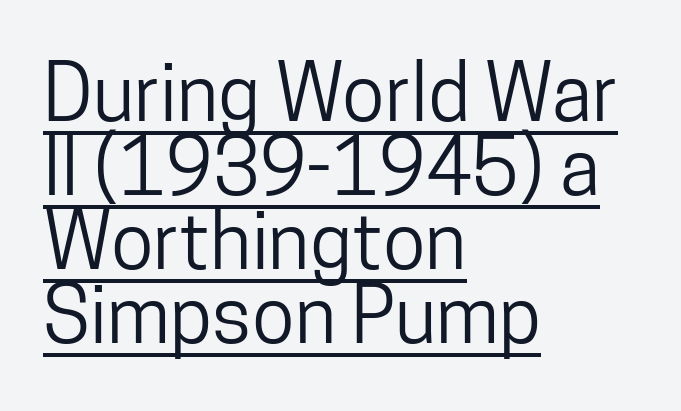
{"serif": "no", "italic": "no", "width": "condensed", "stroke_contrast": "low", "x_height": "medium", "monospaced": "no", "underline": "yes", "align": "left", "line_spacing": "tight", "line_spacing_ratio": 0.95, "letter_spacing": "normal", "letter_spacing_em": 0.0, "glyph_px": 78}
